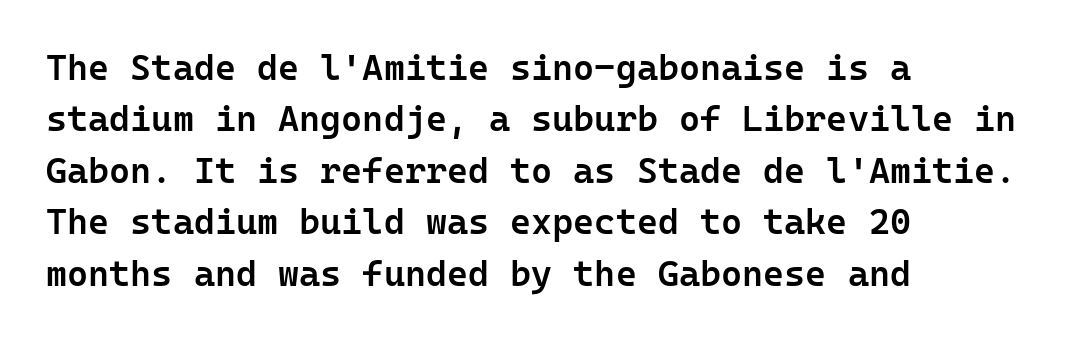
{"serif": "no", "italic": "no", "bold": "semi", "weight": "semibold", "width": "normal", "stroke_contrast": "low", "x_height": "medium", "monospaced": "yes", "underline": "no", "align": "left", "line_spacing": "normal", "line_spacing_ratio": 1.43, "letter_spacing": "normal", "letter_spacing_em": 0.0, "glyph_px": 36}
